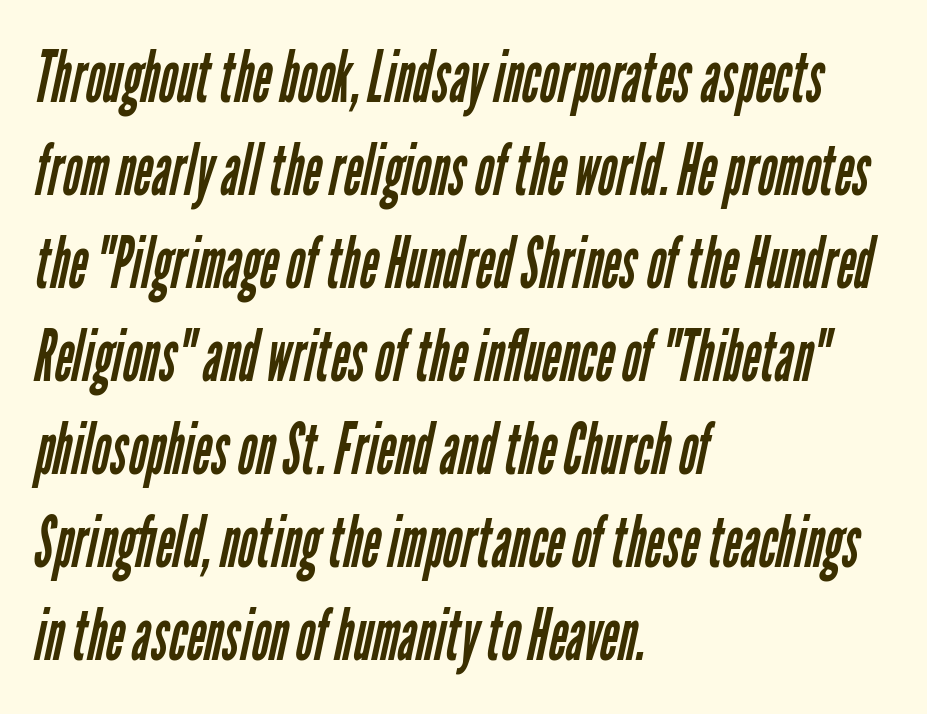
Q: Is the text bold? A: No.
Q: Is the typeface a serif or a sans-serif typeface? A: Sans-serif.
Q: Is the text underlined? A: No.
Q: How is the paragraph aligned? A: Left-aligned.
Q: Is the spacing between letters normal or unusually wide? A: Normal.
Q: Is the spacing between lines tight, normal or loose? A: Normal.
Q: Width (condensed, normal, or wide)? A: Condensed.
Q: Stroke contrast? A: Low.
Q: x-height? A: Medium.
Q: Monospaced? A: No.
